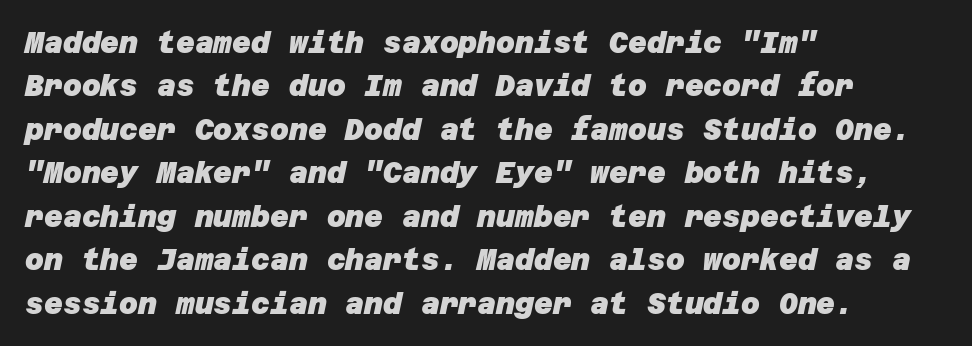
{"serif": "no", "bold": "yes", "weight": "heavy", "width": "normal", "stroke_contrast": "low", "x_height": "large", "underline": "no", "align": "left", "line_spacing": "normal", "line_spacing_ratio": 1.5, "letter_spacing": "normal", "letter_spacing_em": 0.0, "glyph_px": 29}
